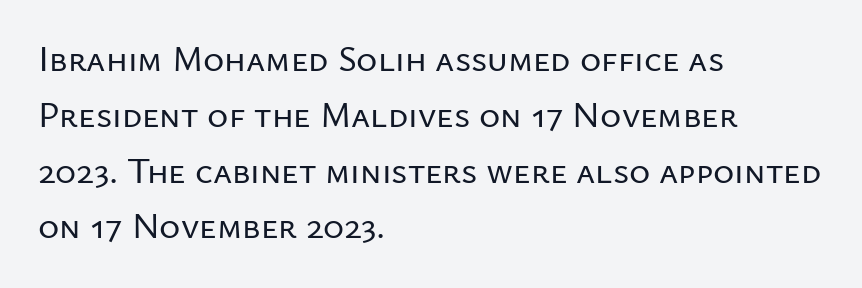
{"serif": "no", "italic": "no", "width": "normal", "stroke_contrast": "low", "x_height": "medium", "monospaced": "no", "underline": "no", "align": "left", "line_spacing": "normal", "line_spacing_ratio": 1.55, "letter_spacing": "normal", "letter_spacing_em": 0.0, "glyph_px": 36}
